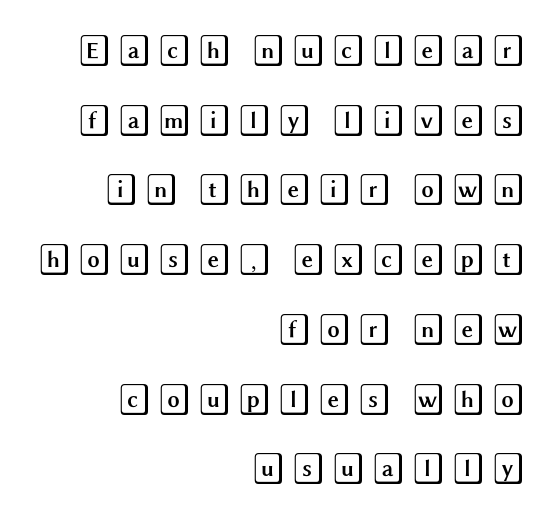
{"italic": "no", "width": "wide", "x_height": "large", "underline": "no", "align": "right", "line_spacing": "loose", "line_spacing_ratio": 2.25, "glyph_px": 31}
